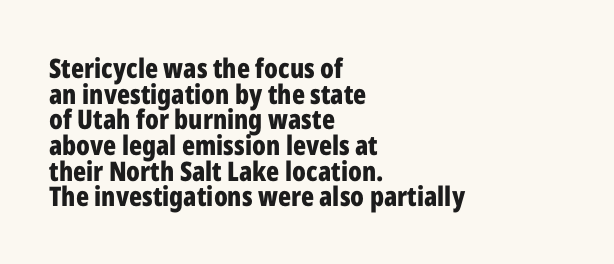
The image shows 27 px bold type, upright; set left-aligned, tight line spacing (0.95x), normal letter spacing, not underlined.
